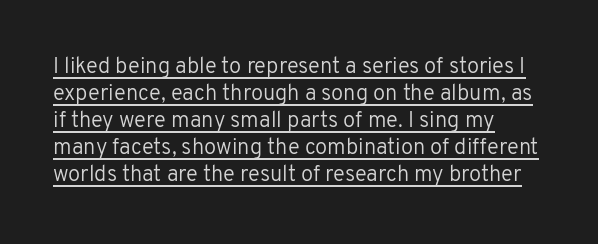
Layout note: lines flush left. The strokes carry an ordinary text weight at most. The tracking reads as untouched default to a designer's eye. The glyphs are accompanied by a horizontal stroke just below them. Ascenders rise straight up at ninety degrees.
